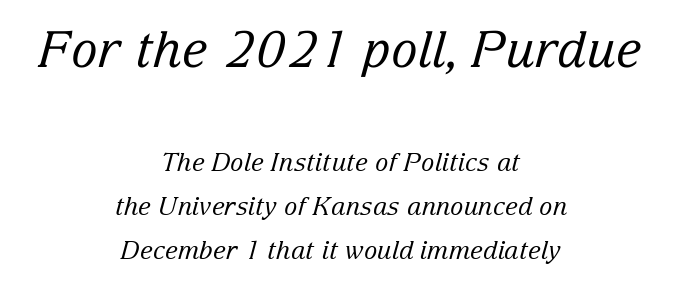
Think of a printed novel: that variable character pitch is what you see here. A typesetter would label this face a serif. You get the large type first, then a drop to smaller type. Tall strokes in this sample are angled rather than plumb. Look at the tracking — it's just the regular setting, nothing added. Heft: none added — not bold.
